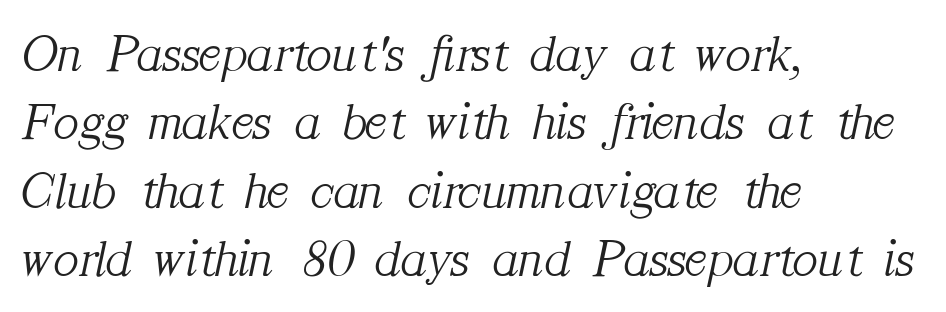
{"serif": "yes", "italic": "yes", "lean": "right", "slant_degrees": 12, "bold": "no", "weight": "light", "width": "normal", "stroke_contrast": "medium", "x_height": "medium", "monospaced": "no", "underline": "no", "align": "left", "line_spacing": "normal", "line_spacing_ratio": 1.29, "letter_spacing": "normal", "letter_spacing_em": 0.0, "glyph_px": 53}
